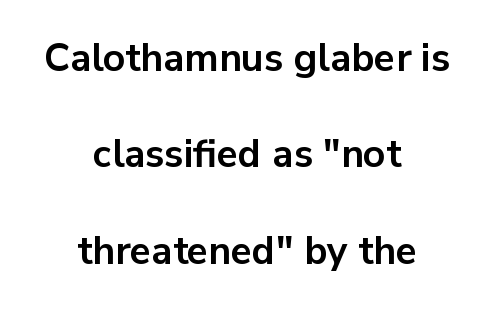
{"serif": "no", "italic": "no", "bold": "yes", "weight": "bold", "width": "normal", "stroke_contrast": "low", "x_height": "medium", "monospaced": "no", "underline": "no", "align": "center", "line_spacing": "loose", "line_spacing_ratio": 2.47, "letter_spacing": "normal", "letter_spacing_em": 0.0, "glyph_px": 39}
